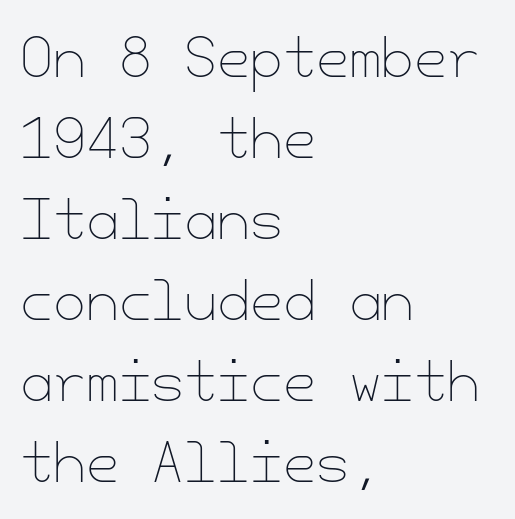
{"italic": "no", "bold": "no", "weight": "thin", "width": "normal", "stroke_contrast": "low", "x_height": "small", "underline": "no", "align": "left", "line_spacing": "normal", "line_spacing_ratio": 1.53, "letter_spacing": "normal", "letter_spacing_em": 0.0, "glyph_px": 53}
